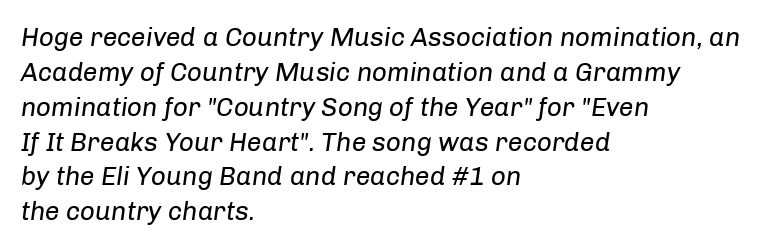
The image shows 26 px text type, italic (leaning right); set left-aligned, normal line spacing (1.34x), normal letter spacing, not underlined.
